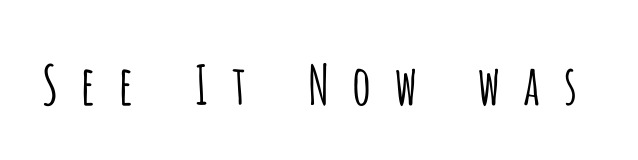
Q: Is the text bold? A: No.
Q: Is the text italic (slanted)? A: No, it is upright.
Q: Is the typeface a serif or a sans-serif typeface? A: Sans-serif.
Q: Is the text underlined? A: No.
Q: Is the spacing between letters normal or unusually wide? A: Unusually wide.
Q: Width (condensed, normal, or wide)? A: Condensed.
Q: Stroke contrast? A: Low.
Q: x-height? A: Large.
Q: Monospaced? A: No.
